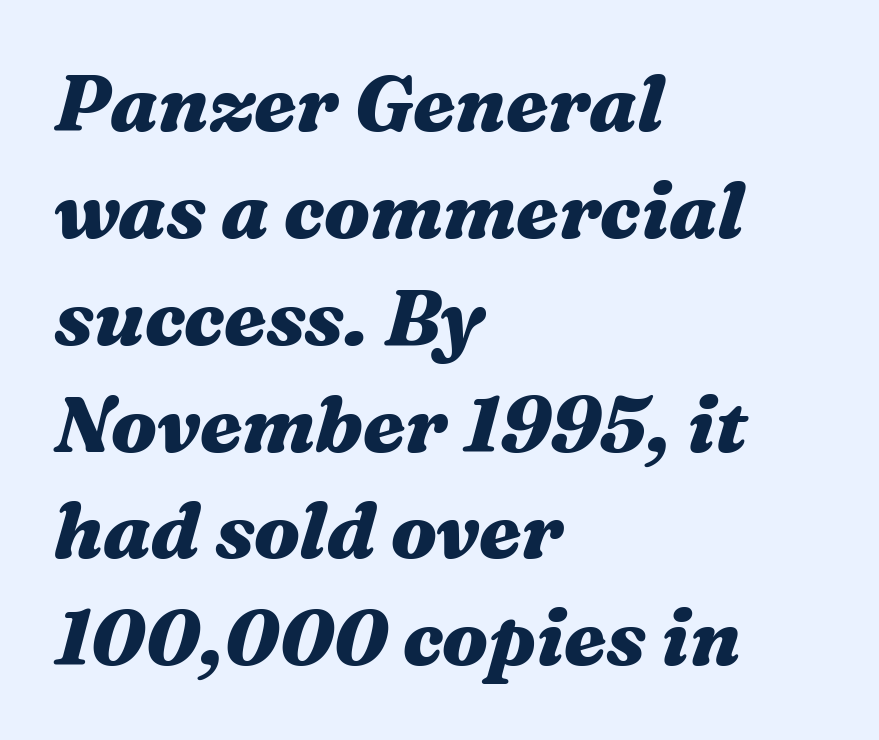
Visually the block forms a straight wall on the left and a jagged coastline on the right. The rendering uses a bold face; every stroke is thick and dark. The zone under the glyphs is completely vacant. This sample keeps an unexceptional amount of space between lines. Here the glyphs are tracked normally, forming tight word shapes.
